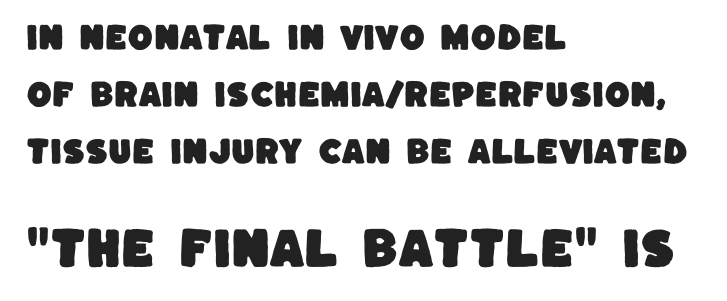
{"serif": "no", "width": "normal", "stroke_contrast": "low", "x_height": "large", "monospaced": "no", "underline": "no", "align": "left", "line_spacing": "loose", "line_spacing_ratio": 1.96, "letter_spacing": "normal", "letter_spacing_em": 0.0, "larger_block": "second", "size_ratio": 1.52, "glyph_px": 44}
